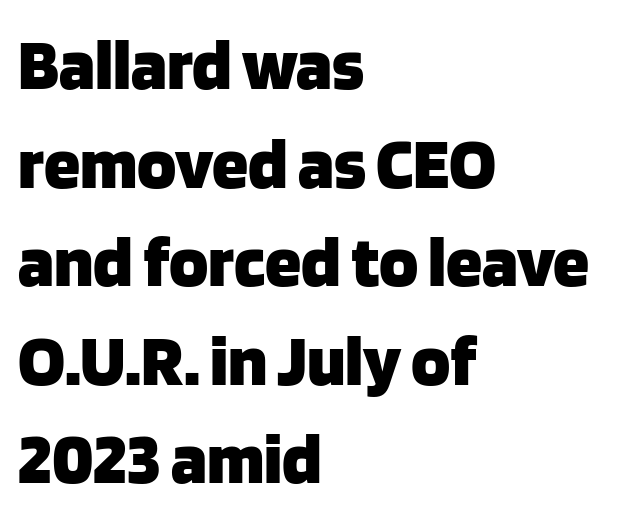
Q: Is the text bold? A: Yes.
Q: Is the text italic (slanted)? A: No, it is upright.
Q: Is the typeface a serif or a sans-serif typeface? A: Sans-serif.
Q: Is the text underlined? A: No.
Q: How is the paragraph aligned? A: Left-aligned.
Q: Is the spacing between letters normal or unusually wide? A: Normal.
Q: Is the spacing between lines tight, normal or loose? A: Normal.
Q: Width (condensed, normal, or wide)? A: Normal.
Q: Stroke contrast? A: Low.
Q: x-height? A: Large.
Q: Monospaced? A: No.
